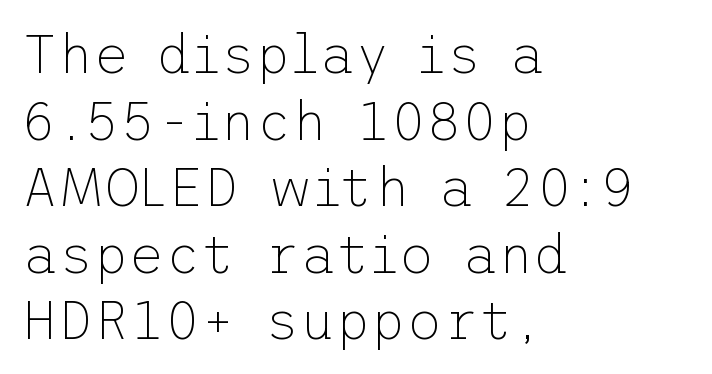
{"serif": "no", "italic": "no", "bold": "no", "weight": "thin", "width": "normal", "stroke_contrast": "low", "x_height": "medium", "underline": "no", "align": "left", "line_spacing_ratio": 1.21, "letter_spacing": "normal", "letter_spacing_em": 0.0, "glyph_px": 55}
